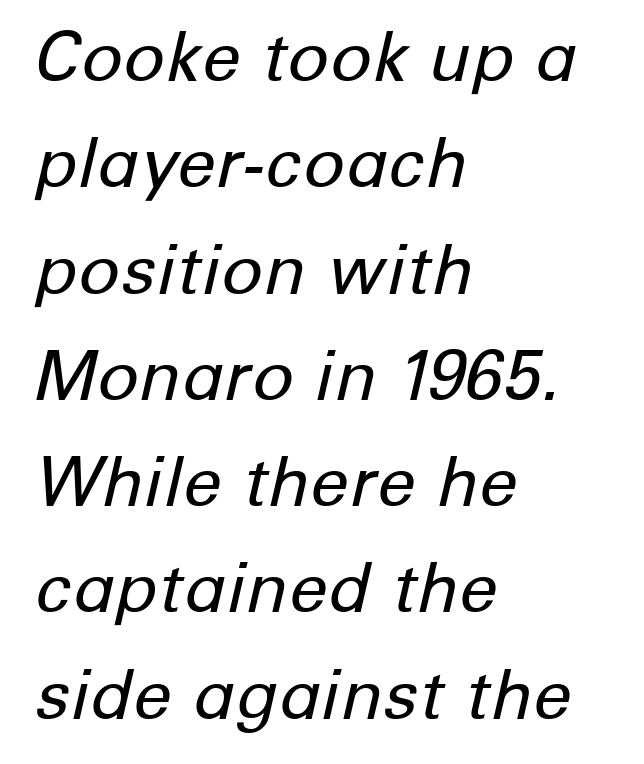
The image shows 69 px regular-weight type, italic (leaning right); set left-aligned, normal line spacing (1.54x), normal letter spacing, not underlined; low stroke contrast and a medium x-height.
